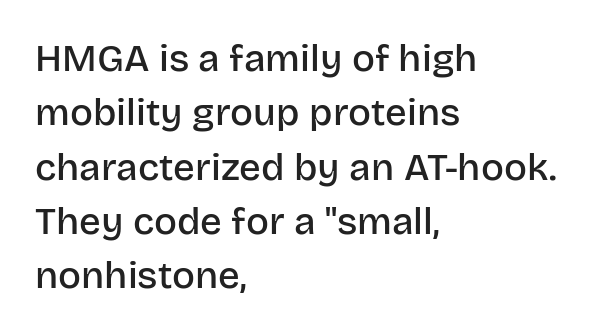
The image shows 38 px semibold sans-serif type, upright; set left-aligned, normal line spacing (1.43x), normal letter spacing, not underlined; low stroke contrast and a large x-height.
